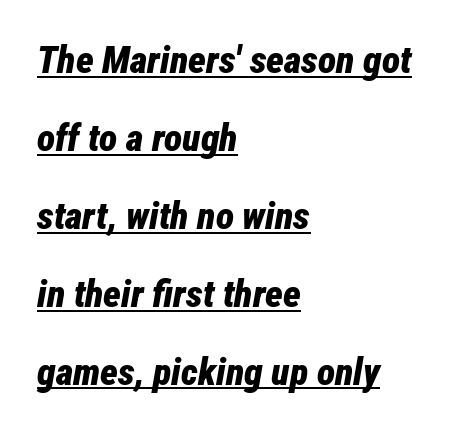
The image shows 38 px bold, condensed type, italic (leaning right); set left-aligned, loose line spacing (2.05x), normal letter spacing, underlined; low stroke contrast and a medium x-height.
